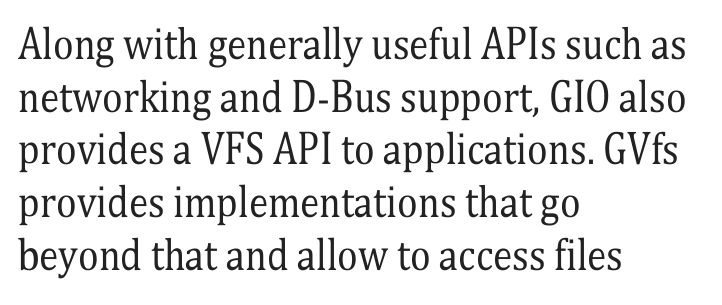
Q: Is the text bold? A: No.
Q: Is the text italic (slanted)? A: No, it is upright.
Q: Is the typeface a serif or a sans-serif typeface? A: Serif.
Q: Is the text underlined? A: No.
Q: How is the paragraph aligned? A: Left-aligned.
Q: Is the spacing between letters normal or unusually wide? A: Normal.
Q: Is the spacing between lines tight, normal or loose? A: Normal.
Q: Width (condensed, normal, or wide)? A: Condensed.
Q: Stroke contrast? A: Medium.
Q: x-height? A: Medium.
Q: Monospaced? A: No.
